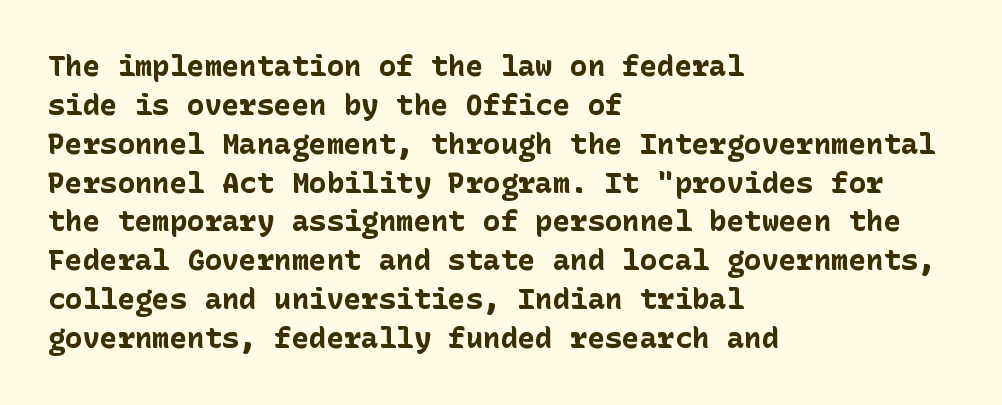
Q: Is the text bold? A: Yes.
Q: Is the text italic (slanted)? A: No, it is upright.
Q: Is the typeface a serif or a sans-serif typeface? A: Sans-serif.
Q: Is the text underlined? A: No.
Q: How is the paragraph aligned? A: Left-aligned.
Q: Is the spacing between letters normal or unusually wide? A: Normal.
Q: Is the spacing between lines tight, normal or loose? A: Normal.
Q: Width (condensed, normal, or wide)? A: Normal.
Q: Stroke contrast? A: Low.
Q: x-height? A: Medium.
